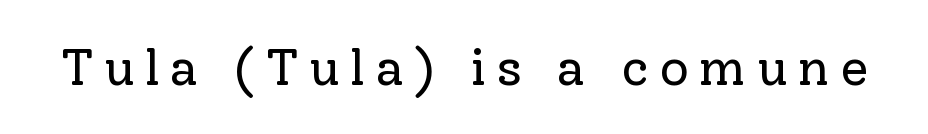
Q: Is the text bold? A: No.
Q: Is the text italic (slanted)? A: No, it is upright.
Q: Is the typeface a serif or a sans-serif typeface? A: Serif.
Q: Is the text underlined? A: No.
Q: Is the spacing between letters normal or unusually wide? A: Unusually wide.
Q: Width (condensed, normal, or wide)? A: Normal.
Q: Stroke contrast? A: Low.
Q: x-height? A: Medium.
Q: Monospaced? A: No.
